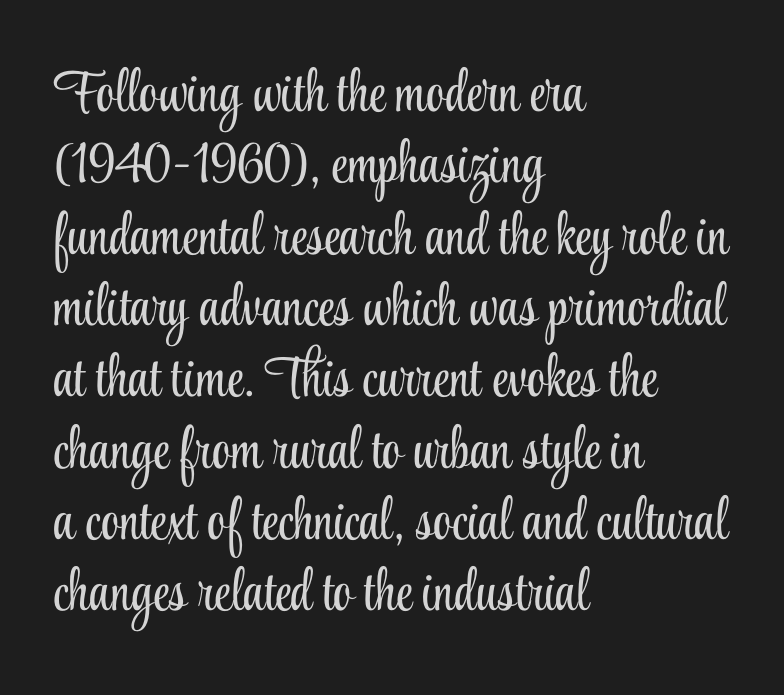
{"serif": "yes", "bold": "no", "weight": "light", "width": "condensed", "stroke_contrast": "low", "x_height": "small", "monospaced": "no", "underline": "no", "align": "left", "line_spacing_ratio": 1.23, "letter_spacing": "normal", "letter_spacing_em": 0.0, "glyph_px": 58}
